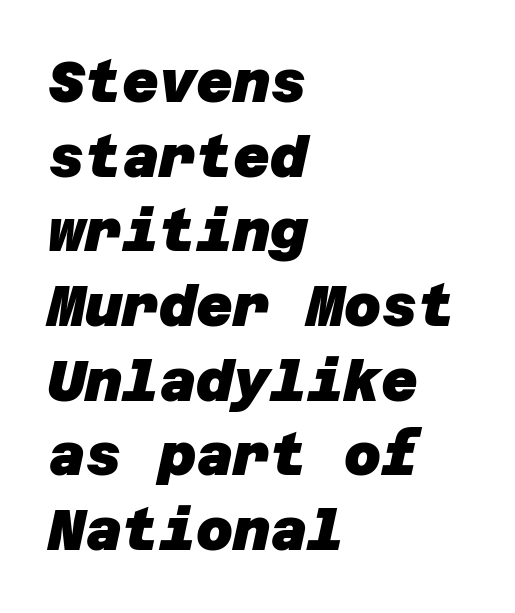
Q: Is the text bold? A: Yes.
Q: Is the typeface a serif or a sans-serif typeface? A: Sans-serif.
Q: Is the text underlined? A: No.
Q: How is the paragraph aligned? A: Left-aligned.
Q: Is the spacing between letters normal or unusually wide? A: Normal.
Q: Is the spacing between lines tight, normal or loose? A: Normal.
Q: Width (condensed, normal, or wide)? A: Normal.
Q: Stroke contrast? A: Low.
Q: x-height? A: Large.
